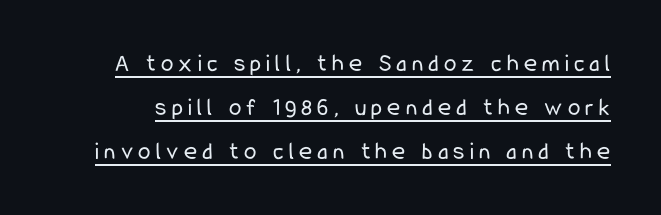
Is the letter spacing exaggerated? Yes — the characters are pushed far apart. A light-to-regular cut is what we see here. Italic: no, the glyphs are upright roman. The words here are underlined.
